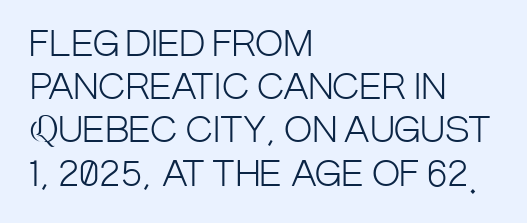
Q: Is the text bold? A: No.
Q: Is the text italic (slanted)? A: No, it is upright.
Q: Is the typeface a serif or a sans-serif typeface? A: Sans-serif.
Q: Is the text underlined? A: No.
Q: How is the paragraph aligned? A: Left-aligned.
Q: Is the spacing between letters normal or unusually wide? A: Normal.
Q: Is the spacing between lines tight, normal or loose? A: Normal.
Q: Width (condensed, normal, or wide)? A: Condensed.
Q: Stroke contrast? A: Low.
Q: x-height? A: Large.
Q: Monospaced? A: No.
